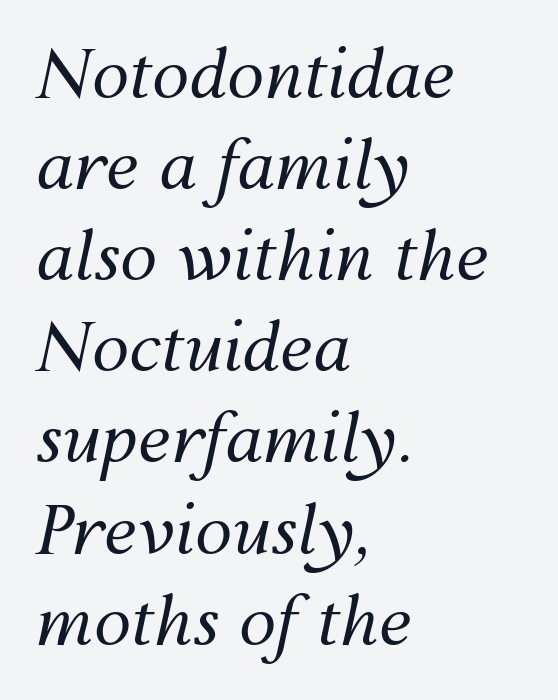
This rendering leaves character spacing at its baseline value. Which margin do the lines hug? The left one — the right edge is uneven. Rendered with sloped, italic letterforms. Just letters on the line, the space beneath them empty. A quiet, ordinary-to-light weight characterises the typeface.
